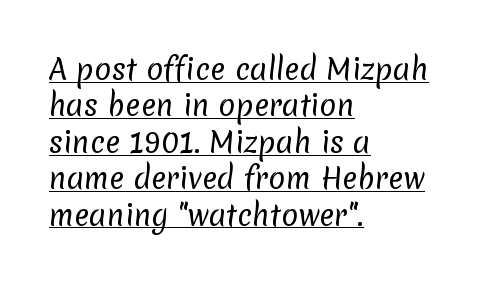
The lines are quadded left. Is the letter spacing exaggerated? No — it looks like the ordinary default. The characters are drawn with everyday or finer stroke widths. Type style note: lacks serifs. The rendering uses the underline text-decoration.
